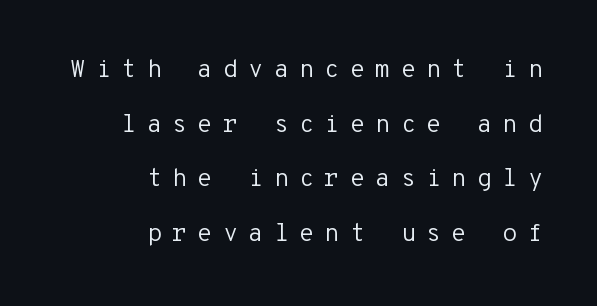
{"italic": "no", "bold": "no", "underline": "no", "align": "right", "line_spacing": "loose", "line_spacing_ratio": 2.19, "letter_spacing": "wide", "letter_spacing_em": 0.4, "glyph_px": 25}
